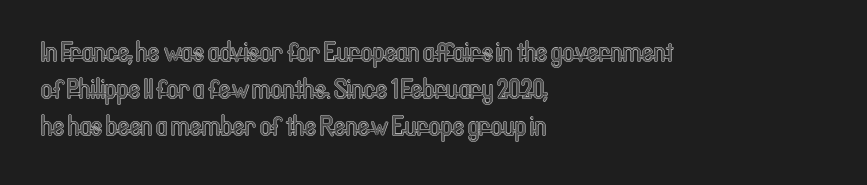
Q: Is the text italic (slanted)? A: No, it is upright.
Q: Is the text underlined? A: No.
Q: How is the paragraph aligned? A: Left-aligned.
Q: Is the spacing between letters normal or unusually wide? A: Normal.
Q: Is the spacing between lines tight, normal or loose? A: Normal.
Q: Width (condensed, normal, or wide)? A: Condensed.
Q: x-height? A: Medium.
Q: Monospaced? A: No.
